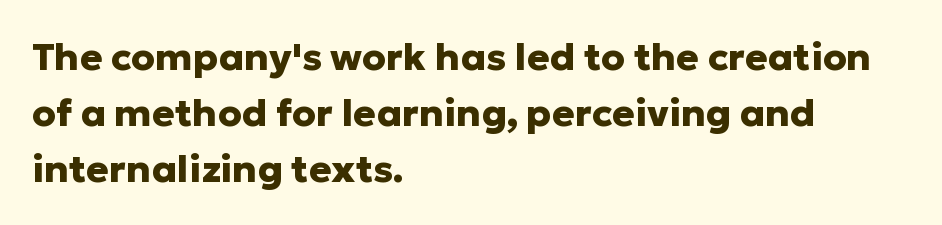
{"serif": "no", "italic": "no", "bold": "yes", "weight": "heavy", "width": "normal", "stroke_contrast": "low", "x_height": "medium", "monospaced": "no", "underline": "no", "align": "left", "line_spacing": "normal", "line_spacing_ratio": 1.47, "letter_spacing": "normal", "letter_spacing_em": 0.0, "glyph_px": 38}
